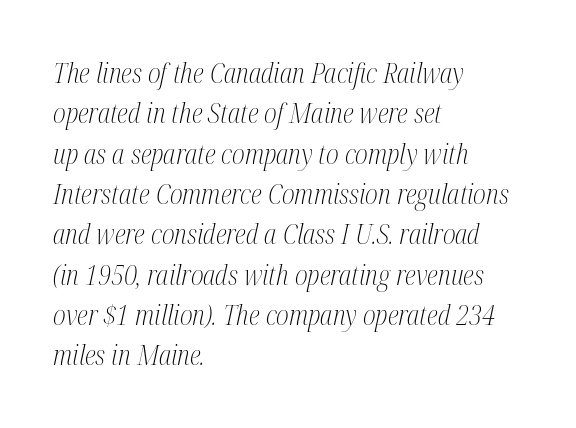
The image shows 28 px light, condensed serif type, italic (leaning right); set left-aligned, normal line spacing (1.44x), normal letter spacing, not underlined; medium stroke contrast and a medium x-height.
